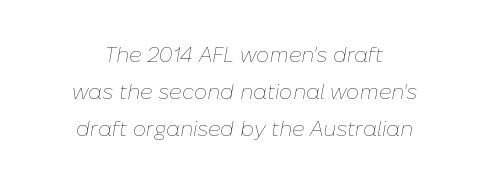
The image shows 21 px text type, italic (leaning right); set centered, line spacing 1.76x, normal letter spacing, not underlined.
